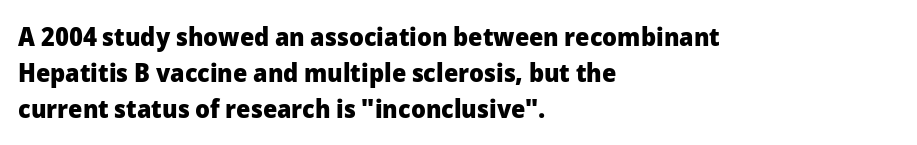
{"italic": "no", "bold": "yes", "underline": "no", "align": "left", "line_spacing": "normal", "line_spacing_ratio": 1.39, "letter_spacing": "normal", "letter_spacing_em": 0.0, "glyph_px": 26}
